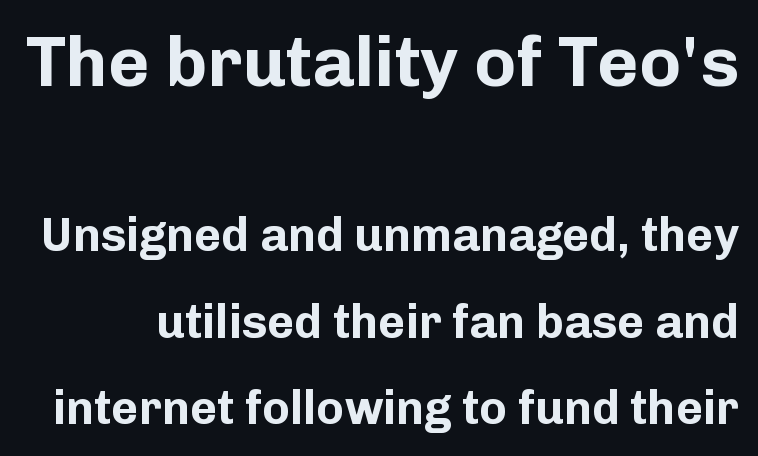
The glyphs are unaccompanied by any horizontal stroke below them. Characters follow at the spacing the type designer built in. Reading top to bottom, the characters get smaller at the block break. Varying glyph widths throughout — classic text-font behaviour. In terms of weight, the rendering is a true, heavy bold. Characters remain perfectly vertical along every line.
